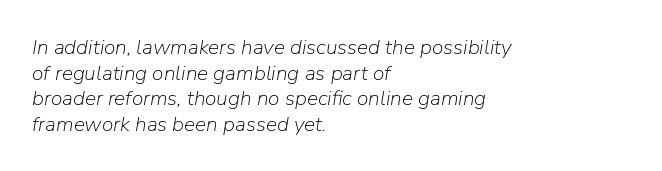
The letters sit at their default tracking, neither squeezed nor spread. The passage is arranged the way most books set body copy — flush left. Yep, that's italic — everything's leaning. A light-to-regular cut is what we see here. Each row of text sits above clean, open space.
